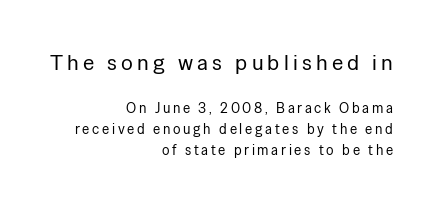
Q: Is the text bold? A: No.
Q: Is the text italic (slanted)? A: No, it is upright.
Q: Is the text underlined? A: No.
Q: How is the paragraph aligned? A: Right-aligned.
Q: Is the spacing between lines tight, normal or loose? A: Normal.
Q: Which block of text is set in a larger size, the first (top) or the second (bottom)? A: The first (top) one.
